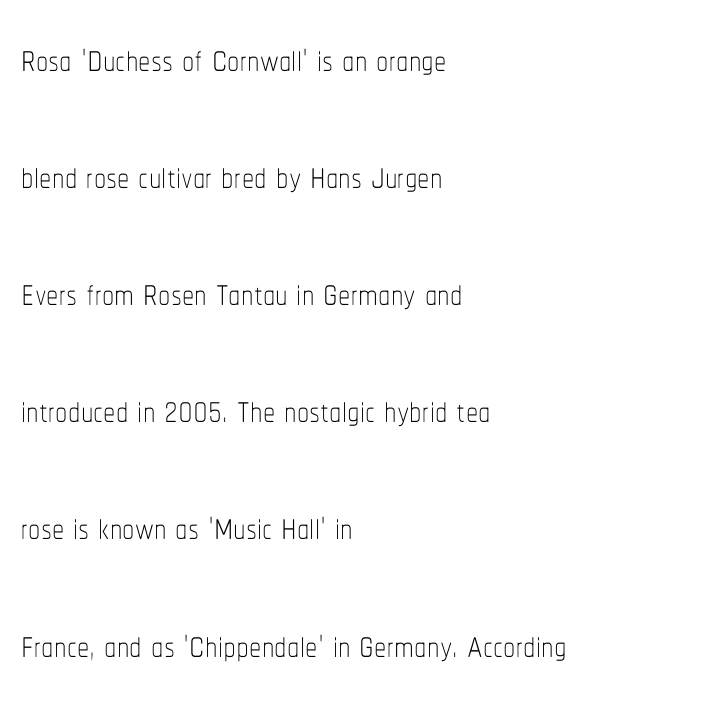
{"italic": "no", "bold": "no", "weight": "thin", "width": "condensed", "stroke_contrast": "low", "x_height": "medium", "monospaced": "no", "underline": "no", "align": "left", "line_spacing": "loose", "line_spacing_ratio": 2.39, "letter_spacing": "normal", "letter_spacing_em": 0.0, "glyph_px": 49}
